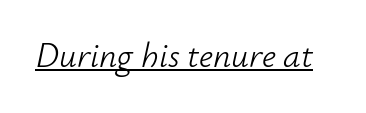
Q: Is the text bold? A: No.
Q: Is the text italic (slanted)? A: Yes, it leans right by about 12 degrees.
Q: Is the text underlined? A: Yes.
Q: Is the spacing between letters normal or unusually wide? A: Normal.
Q: Width (condensed, normal, or wide)? A: Normal.
Q: Stroke contrast? A: Low.
Q: x-height? A: Small.
Q: Monospaced? A: No.
